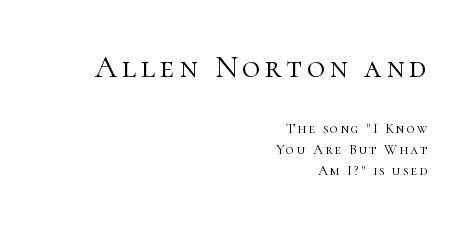
Clear beneath every line of the passage. The font family rendered here belongs to the serif group. Which chunk is bigger? The first one — the top block dwarfs the bottom. If you drew a line through each stem, it would be perfectly vertical.
